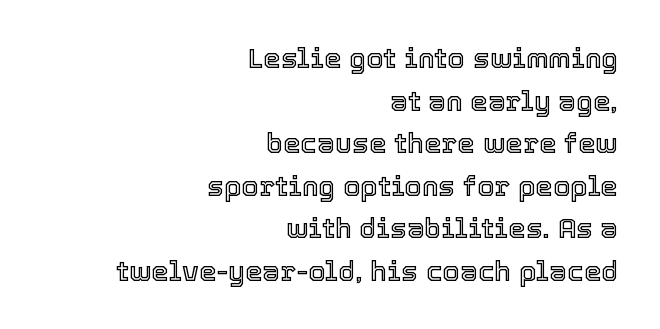
The image shows 28 px text type, upright; set right-aligned, normal line spacing (1.52x), normal letter spacing, not underlined; a medium x-height.
